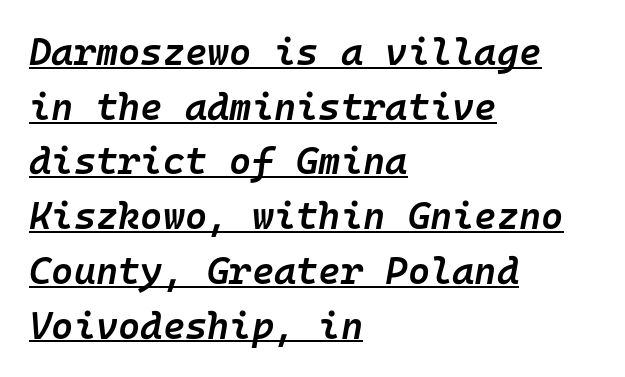
Q: Is the text bold? A: Semi-bold.
Q: Is the text italic (slanted)? A: Yes, it leans right by about 10 degrees.
Q: Is the text underlined? A: Yes.
Q: How is the paragraph aligned? A: Left-aligned.
Q: Is the spacing between letters normal or unusually wide? A: Normal.
Q: Is the spacing between lines tight, normal or loose? A: Normal.
Q: Width (condensed, normal, or wide)? A: Normal.
Q: Stroke contrast? A: Low.
Q: x-height? A: Medium.
Q: Monospaced? A: Yes.
